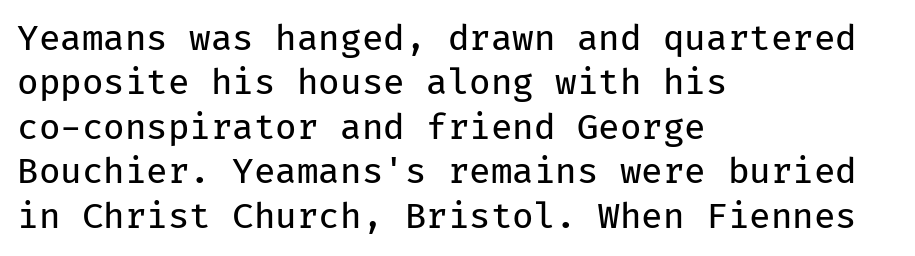
Q: Is the text bold? A: No.
Q: Is the text italic (slanted)? A: No, it is upright.
Q: Is the typeface a serif or a sans-serif typeface? A: Sans-serif.
Q: Is the text underlined? A: No.
Q: How is the paragraph aligned? A: Left-aligned.
Q: Is the spacing between letters normal or unusually wide? A: Normal.
Q: Is the spacing between lines tight, normal or loose? A: Normal.
Q: Width (condensed, normal, or wide)? A: Normal.
Q: Stroke contrast? A: Low.
Q: x-height? A: Medium.
Q: Monospaced? A: Yes.
